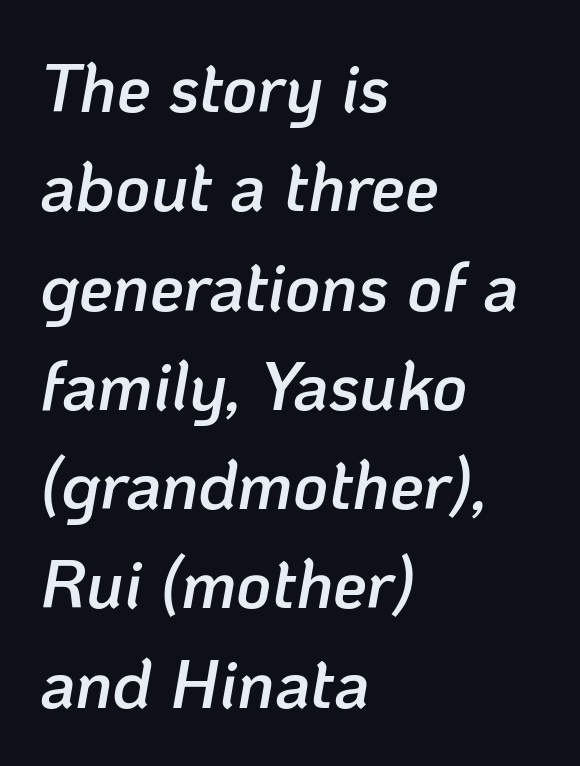
Q: Is the text bold? A: Semi-bold.
Q: Is the text italic (slanted)? A: Yes, it leans right by about 10 degrees.
Q: Is the text underlined? A: No.
Q: How is the paragraph aligned? A: Left-aligned.
Q: Is the spacing between letters normal or unusually wide? A: Normal.
Q: Is the spacing between lines tight, normal or loose? A: Normal.
Q: Width (condensed, normal, or wide)? A: Normal.
Q: Stroke contrast? A: Low.
Q: x-height? A: Medium.
Q: Monospaced? A: No.
